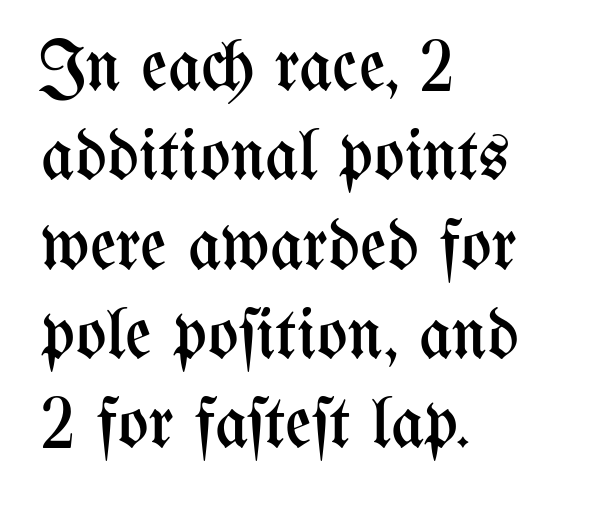
{"italic": "no", "bold": "no", "weight": "regular", "width": "condensed", "stroke_contrast": "medium", "x_height": "medium", "monospaced": "no", "underline": "no", "align": "left", "line_spacing_ratio": 1.24, "letter_spacing": "normal", "letter_spacing_em": 0.0, "glyph_px": 72}
